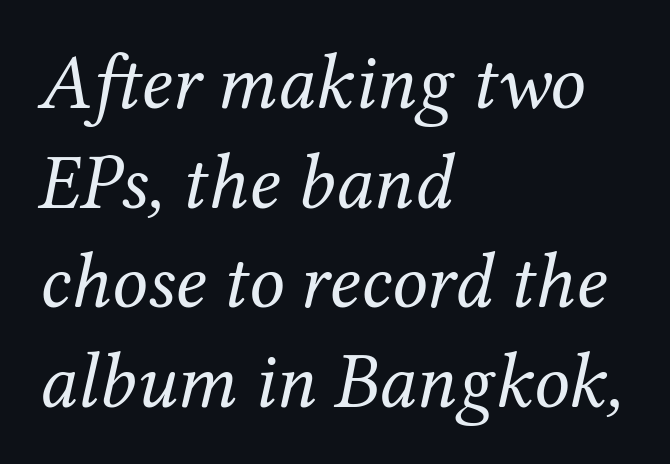
{"serif": "yes", "italic": "yes", "lean": "right", "slant_degrees": 12, "bold": "no", "weight": "regular", "width": "normal", "stroke_contrast": "medium", "x_height": "medium", "monospaced": "no", "underline": "no", "align": "left", "line_spacing": "normal", "line_spacing_ratio": 1.26, "letter_spacing": "normal", "letter_spacing_em": 0.0, "glyph_px": 79}
